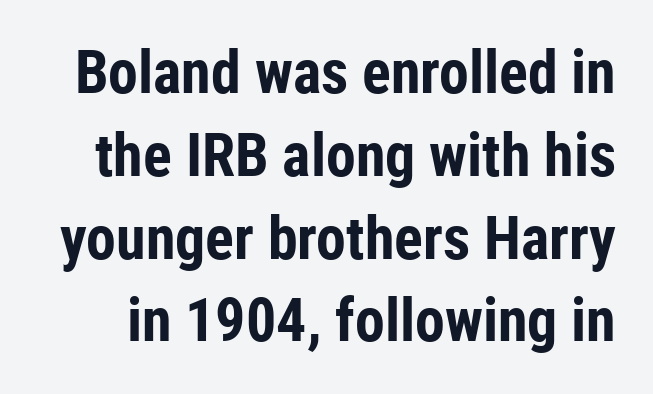
Q: Is the text bold? A: Yes.
Q: Is the text italic (slanted)? A: No, it is upright.
Q: Is the typeface a serif or a sans-serif typeface? A: Sans-serif.
Q: Is the text underlined? A: No.
Q: Is the spacing between letters normal or unusually wide? A: Normal.
Q: Is the spacing between lines tight, normal or loose? A: Normal.
Q: Width (condensed, normal, or wide)? A: Condensed.
Q: Stroke contrast? A: Low.
Q: x-height? A: Medium.
Q: Monospaced? A: No.
